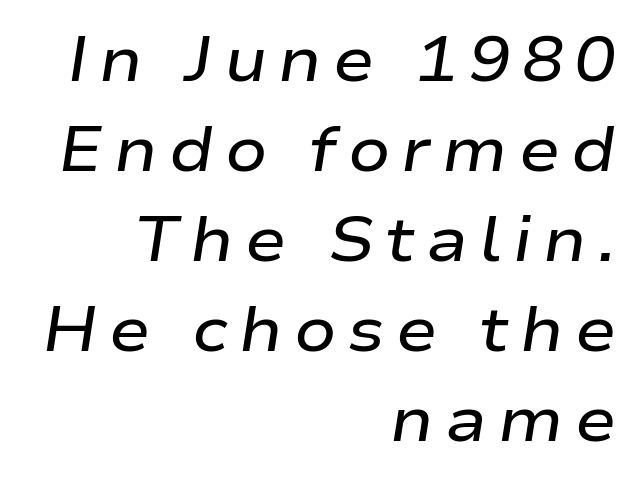
The image shows 62 px semibold, wide type, italic (leaning right); set right-aligned, normal line spacing (1.45x), not underlined; low stroke contrast and a medium x-height.
